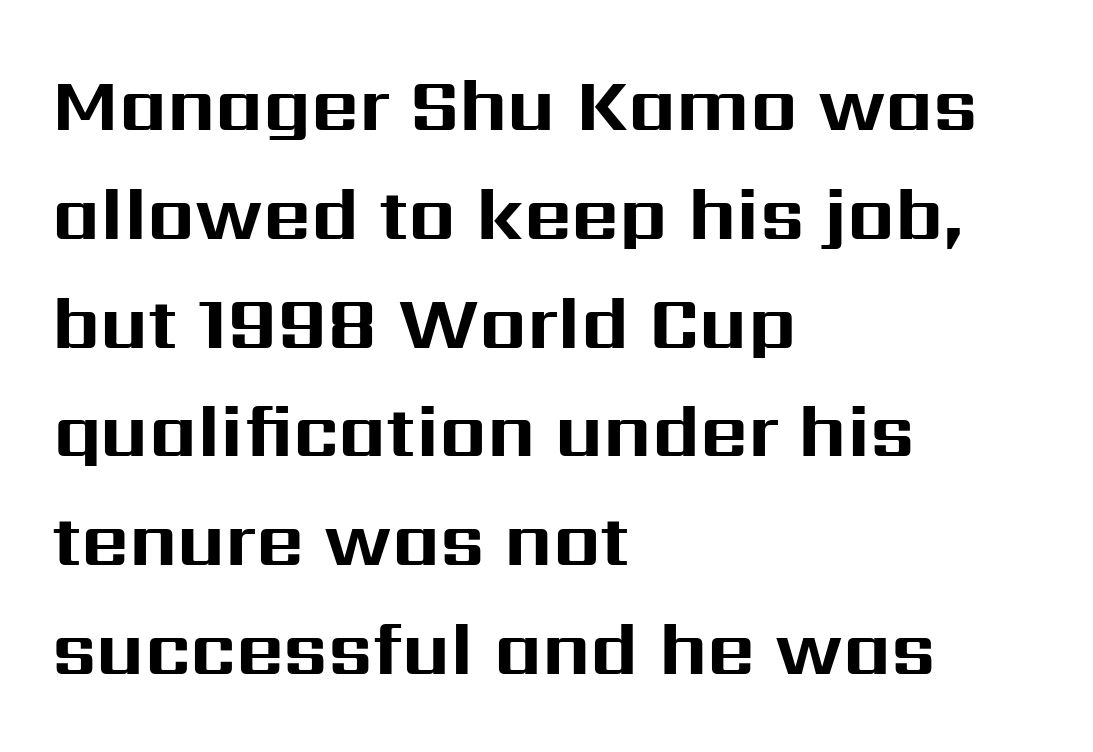
Q: Is the text bold? A: Yes.
Q: Is the text italic (slanted)? A: No, it is upright.
Q: Is the typeface a serif or a sans-serif typeface? A: Sans-serif.
Q: Is the text underlined? A: No.
Q: How is the paragraph aligned? A: Left-aligned.
Q: Is the spacing between letters normal or unusually wide? A: Normal.
Q: Is the spacing between lines tight, normal or loose? A: Normal.
Q: Width (condensed, normal, or wide)? A: Normal.
Q: Stroke contrast? A: Medium.
Q: x-height? A: Medium.
Q: Monospaced? A: No.
